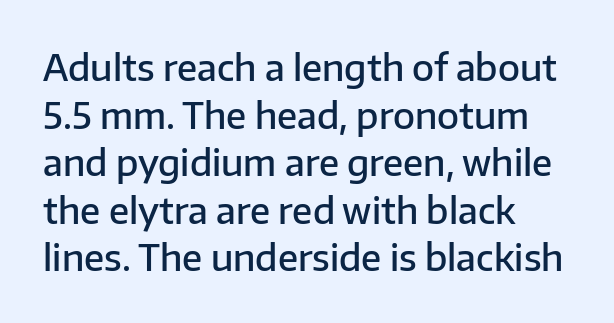
{"serif": "no", "italic": "no", "bold": "semi", "weight": "semibold", "width": "normal", "stroke_contrast": "low", "x_height": "medium", "monospaced": "no", "underline": "no", "align": "left", "line_spacing": "normal", "line_spacing_ratio": 1.32, "letter_spacing": "normal", "letter_spacing_em": 0.0, "glyph_px": 36}
